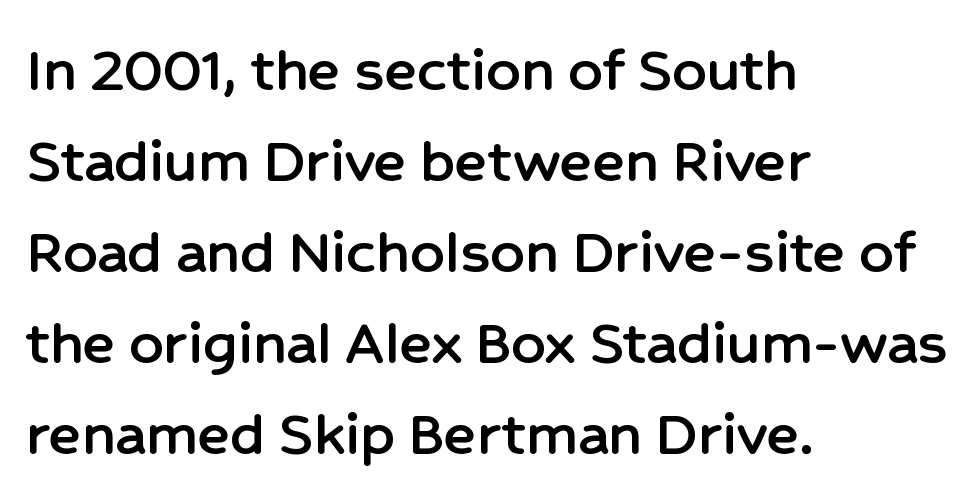
The image shows 67 px sans-serif type, upright; set left-aligned, normal line spacing (1.36x), normal letter spacing, not underlined; low stroke contrast and a medium x-height.
